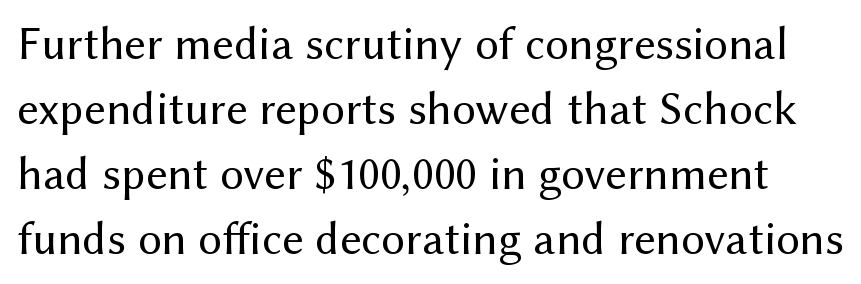
The passage shown is not bold in any degree. The letters advance in unequal steps, a hallmark of proportional type. Default kerning and tracking; the words read as compact shapes. What's the leading like? Ordinary, nothing unusual.
